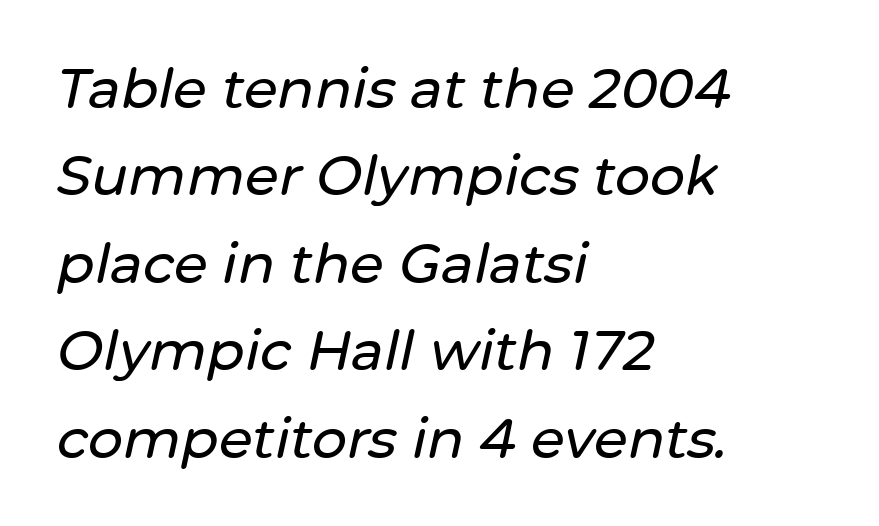
These lines are rendered in a variable-pitch font. One-word summary of the alignment: left. These lines were composed using italics. A clean baseline with only descenders dipping below it.
